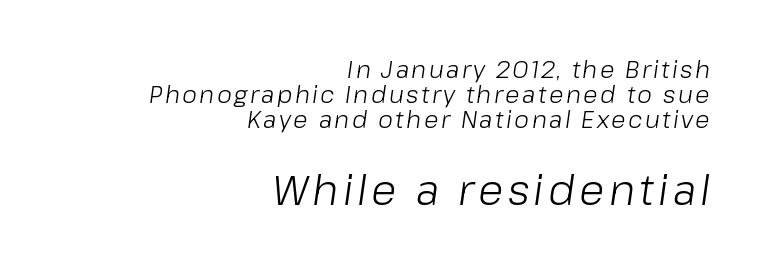
A typesetter would call this proportional, since set widths differ per character. Check the space under the baseline: it is left empty. Weight: in the light-to-regular range. The text carries the slant typical of an italic or oblique font. Note: smaller setting up top, larger setting below.
